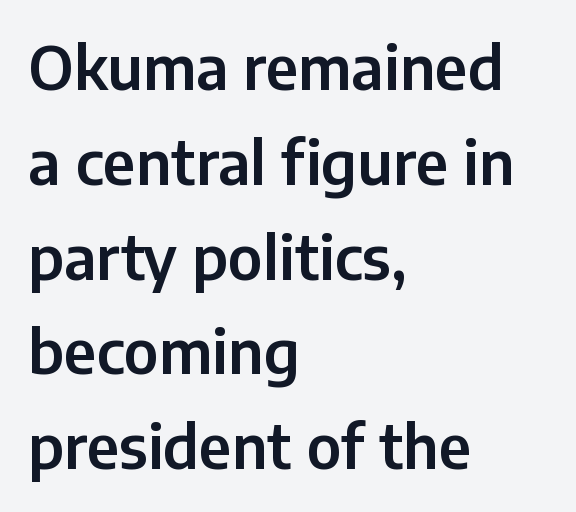
A normal amount of white space separates one row of letters from the next. Plain, unruled lines of type. The letters carry no serifs — their stems end cleanly without finishing strokes. The letters stand upright; this is a roman face.
